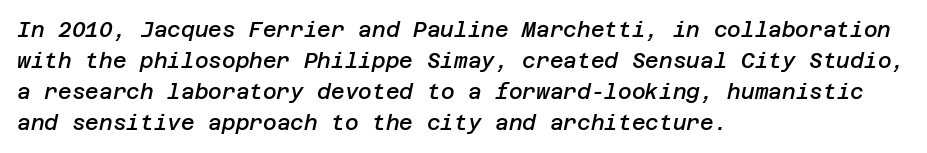
The passage shown has conventional tracking throughout. Slanted lettering throughout. Is the block centered? No — it sits flush against the left margin. The letters are semibold — heavier than regular but short of a full bold. Quick note: underline off.
